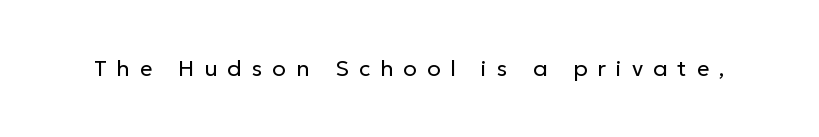
The image shows 22 px text type, upright; set unusually wide letter spacing (+0.46 em), not underlined.
